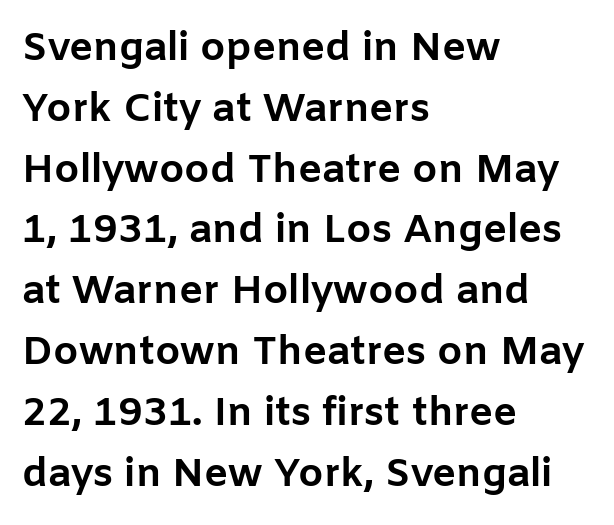
Q: Is the text bold? A: Yes.
Q: Is the text italic (slanted)? A: No, it is upright.
Q: Is the typeface a serif or a sans-serif typeface? A: Sans-serif.
Q: Is the text underlined? A: No.
Q: How is the paragraph aligned? A: Left-aligned.
Q: Is the spacing between letters normal or unusually wide? A: Normal.
Q: Is the spacing between lines tight, normal or loose? A: Normal.
Q: Width (condensed, normal, or wide)? A: Normal.
Q: Stroke contrast? A: Low.
Q: x-height? A: Medium.
Q: Monospaced? A: No.
